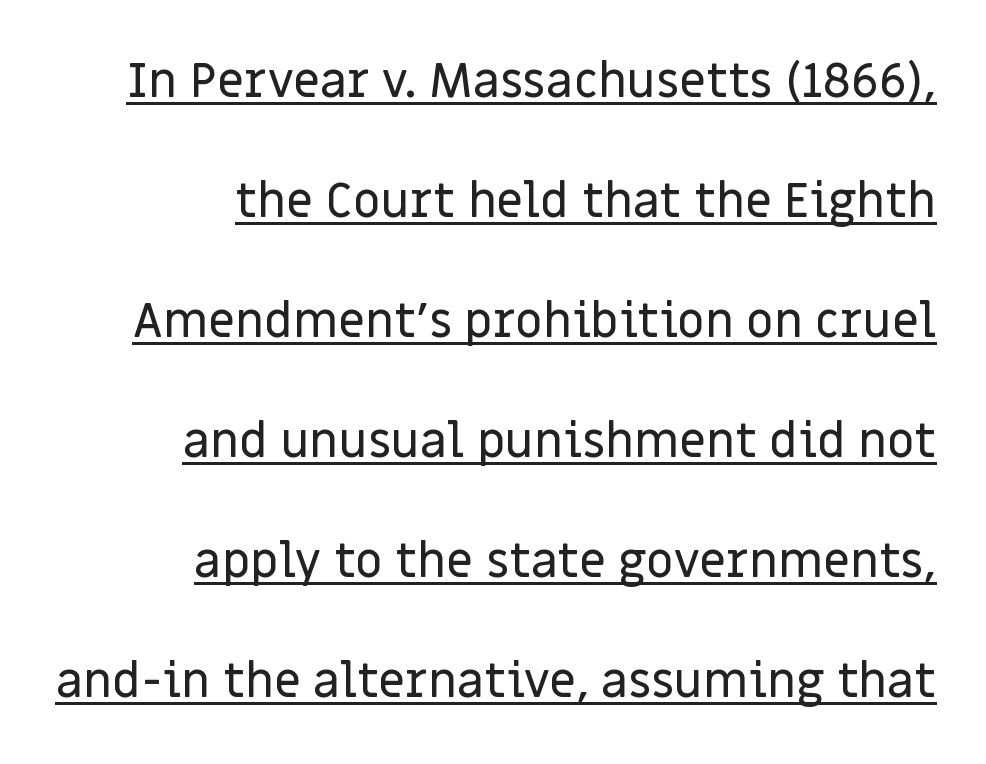
{"serif": "no", "italic": "no", "width": "normal", "stroke_contrast": "low", "x_height": "large", "monospaced": "no", "underline": "yes", "align": "right", "line_spacing": "loose", "line_spacing_ratio": 2.5, "letter_spacing": "normal", "letter_spacing_em": 0.0, "glyph_px": 48}
